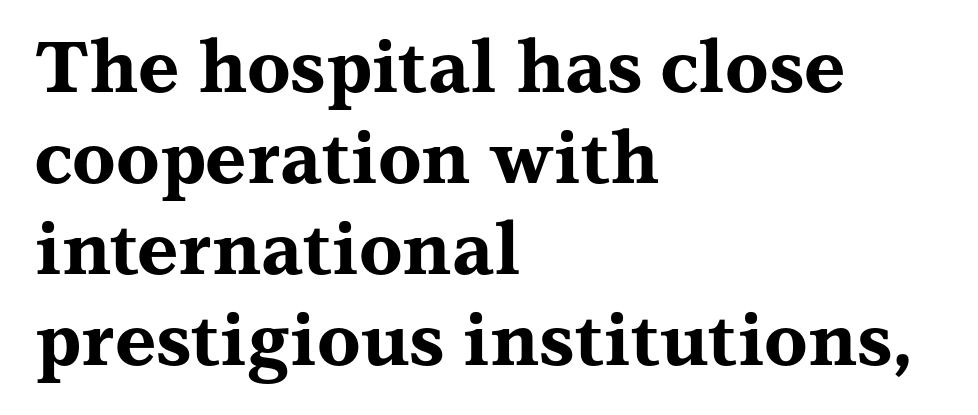
Q: Is the text bold? A: Yes.
Q: Is the text italic (slanted)? A: No, it is upright.
Q: Is the typeface a serif or a sans-serif typeface? A: Serif.
Q: Is the text underlined? A: No.
Q: How is the paragraph aligned? A: Left-aligned.
Q: Is the spacing between letters normal or unusually wide? A: Normal.
Q: Is the spacing between lines tight, normal or loose? A: Normal.
Q: Width (condensed, normal, or wide)? A: Wide.
Q: Stroke contrast? A: Medium.
Q: x-height? A: Medium.
Q: Monospaced? A: No.
